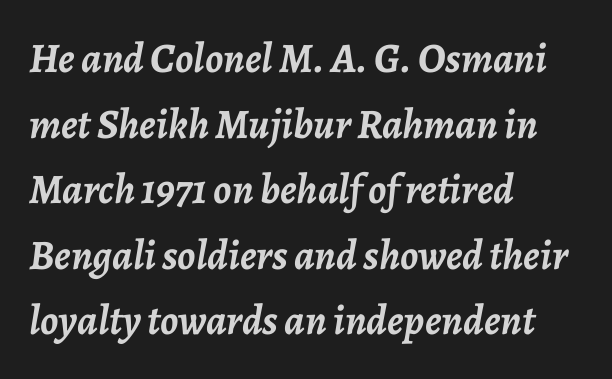
A typesetter would call this zero additional tracking. Character widths vary here, with narrow letters taking less room than wide ones. How would I describe the line gaps? Plain and ordinary. Words float on clear page, feet unadorned.
